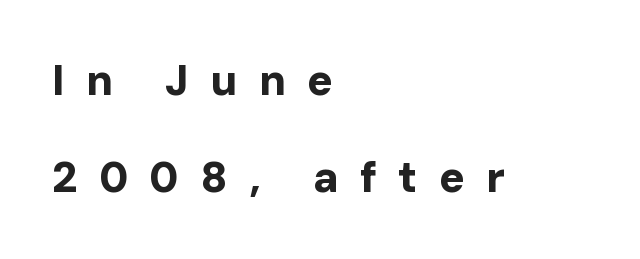
Q: Is the text bold? A: Yes.
Q: Is the text italic (slanted)? A: No, it is upright.
Q: Is the typeface a serif or a sans-serif typeface? A: Sans-serif.
Q: Is the text underlined? A: No.
Q: How is the paragraph aligned? A: Left-aligned.
Q: Is the spacing between letters normal or unusually wide? A: Unusually wide.
Q: Is the spacing between lines tight, normal or loose? A: Loose.
Q: Width (condensed, normal, or wide)? A: Normal.
Q: Stroke contrast? A: Low.
Q: x-height? A: Medium.
Q: Monospaced? A: No.
